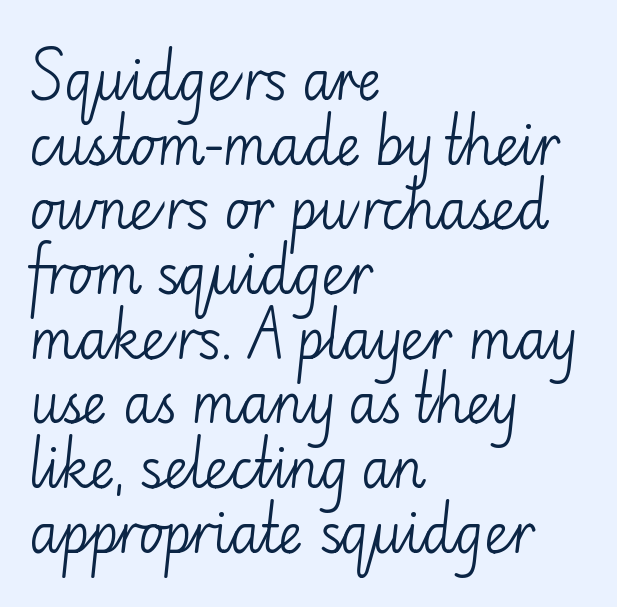
{"serif": "no", "bold": "no", "weight": "light", "width": "normal", "stroke_contrast": "low", "x_height": "small", "monospaced": "no", "underline": "no", "align": "left", "line_spacing_ratio": 1.22, "letter_spacing": "normal", "letter_spacing_em": 0.0, "glyph_px": 53}
